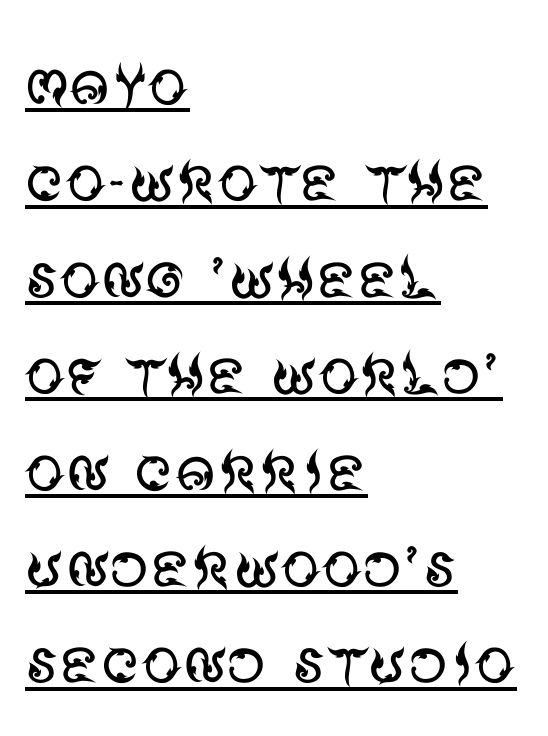
Q: Is the text bold? A: No.
Q: Is the text italic (slanted)? A: No, it is upright.
Q: Is the typeface a serif or a sans-serif typeface? A: Sans-serif.
Q: Is the text underlined? A: Yes.
Q: How is the paragraph aligned? A: Left-aligned.
Q: Is the spacing between letters normal or unusually wide? A: Normal.
Q: Width (condensed, normal, or wide)? A: Normal.
Q: Stroke contrast? A: Medium.
Q: x-height? A: Large.
Q: Monospaced? A: No.
